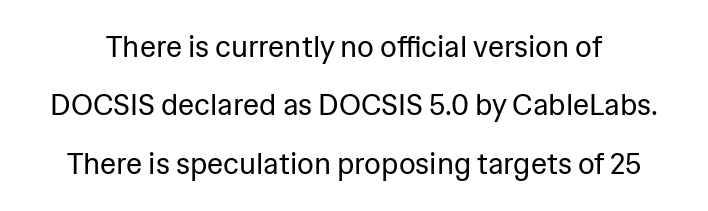
Q: Is the text bold? A: No.
Q: Is the text italic (slanted)? A: No, it is upright.
Q: Is the typeface a serif or a sans-serif typeface? A: Sans-serif.
Q: Is the text underlined? A: No.
Q: Is the spacing between letters normal or unusually wide? A: Normal.
Q: Is the spacing between lines tight, normal or loose? A: Loose.
Q: Width (condensed, normal, or wide)? A: Normal.
Q: Stroke contrast? A: Low.
Q: x-height? A: Medium.
Q: Monospaced? A: No.
